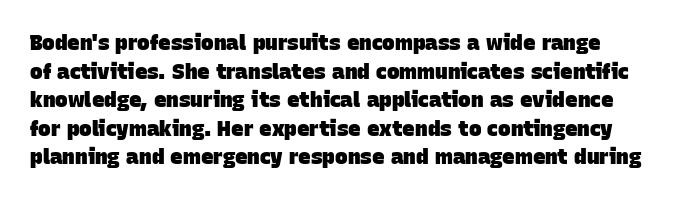
These lines keep a tight, regular rhythm from letter to letter. The characters look thick and weighty, a clear bold. Interline gaps are of average width in this sample. Only glyphs here, with clear space below each row.
